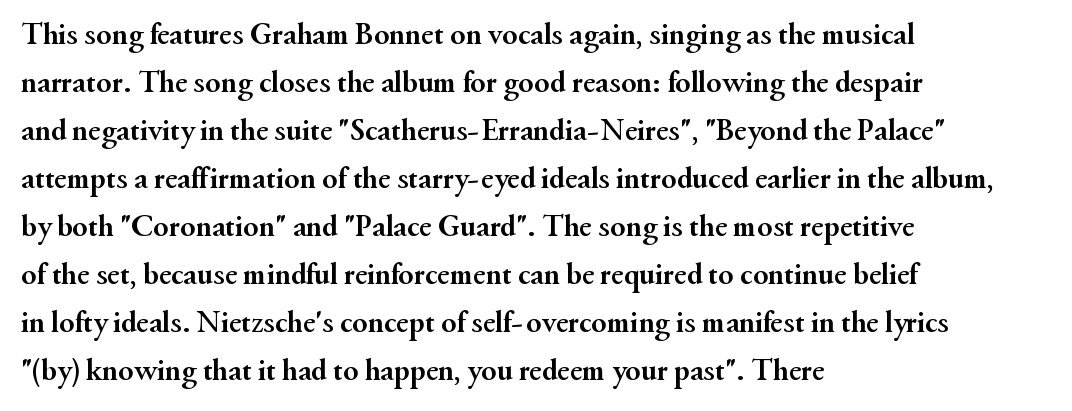
To sum up the face: it has serifs. Its strokes are broad and dark, the hallmark of bold type. The typesetter chose a ragged-right arrangement here. Check the space under the baseline: it is left empty.
